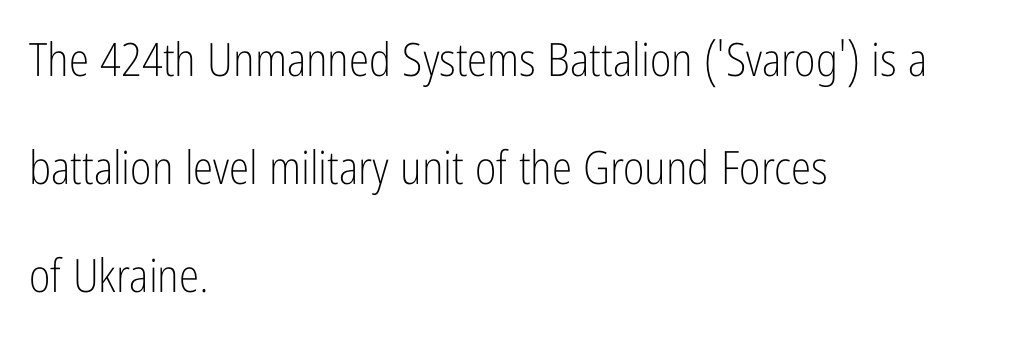
{"serif": "no", "italic": "no", "bold": "no", "weight": "light", "width": "condensed", "stroke_contrast": "low", "x_height": "medium", "monospaced": "no", "underline": "no", "align": "left", "line_spacing": "loose", "line_spacing_ratio": 2.35, "letter_spacing": "normal", "letter_spacing_em": 0.0, "glyph_px": 46}
